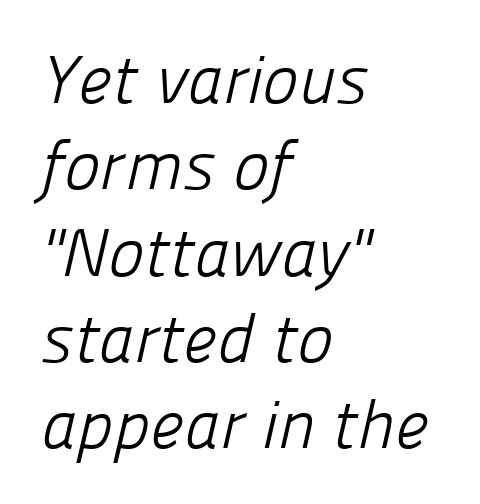
{"serif": "no", "bold": "no", "weight": "light", "width": "normal", "stroke_contrast": "low", "x_height": "medium", "monospaced": "no", "underline": "no", "align": "left", "line_spacing": "normal", "line_spacing_ratio": 1.27, "letter_spacing": "normal", "letter_spacing_em": 0.0, "glyph_px": 68}
